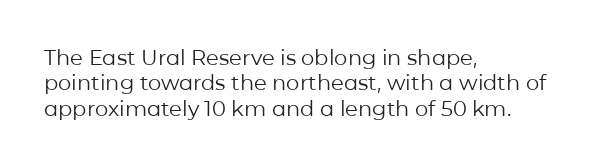
Q: Is the text bold? A: No.
Q: Is the text italic (slanted)? A: No, it is upright.
Q: Is the text underlined? A: No.
Q: How is the paragraph aligned? A: Left-aligned.
Q: Is the spacing between letters normal or unusually wide? A: Normal.
